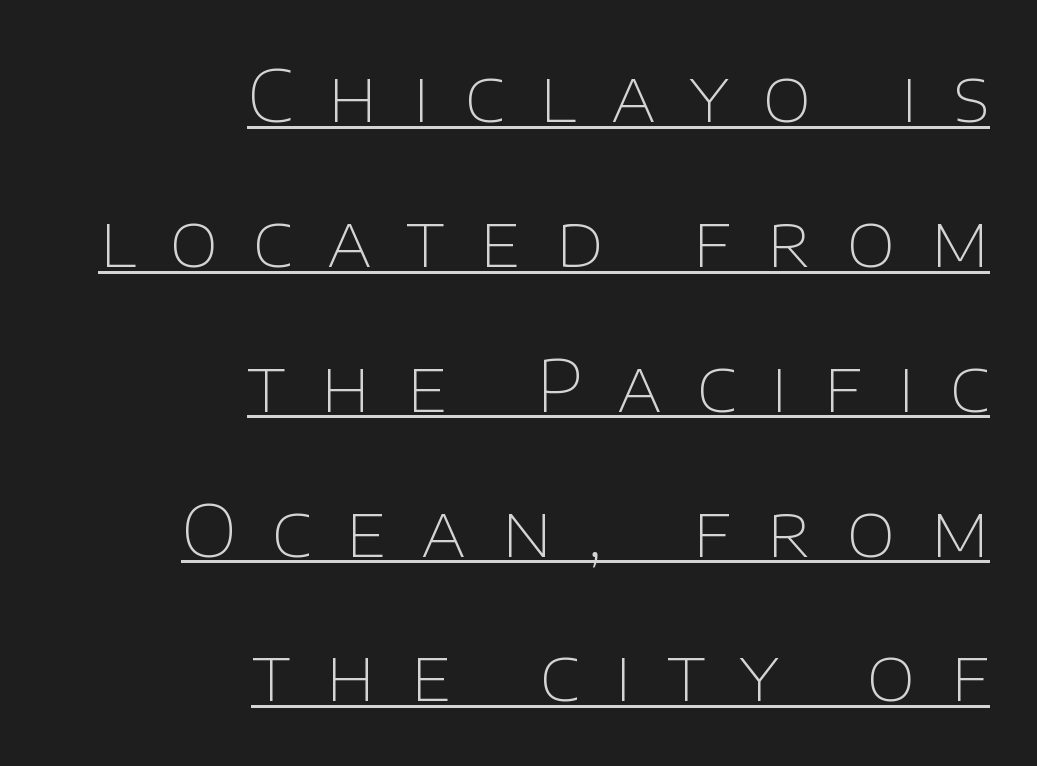
{"serif": "no", "italic": "no", "bold": "no", "weight": "thin", "width": "normal", "stroke_contrast": "low", "x_height": "large", "monospaced": "no", "underline": "yes", "align": "right", "line_spacing": "loose", "line_spacing_ratio": 2.04, "letter_spacing": "wide", "letter_spacing_em": 0.49, "glyph_px": 71}
